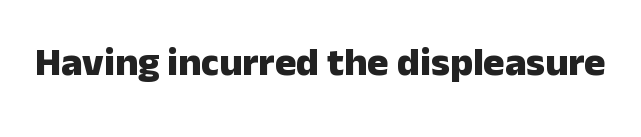
{"serif": "no", "italic": "no", "bold": "yes", "weight": "heavy", "width": "normal", "stroke_contrast": "low", "x_height": "medium", "monospaced": "no", "underline": "no", "letter_spacing": "normal", "letter_spacing_em": 0.0, "glyph_px": 40}
